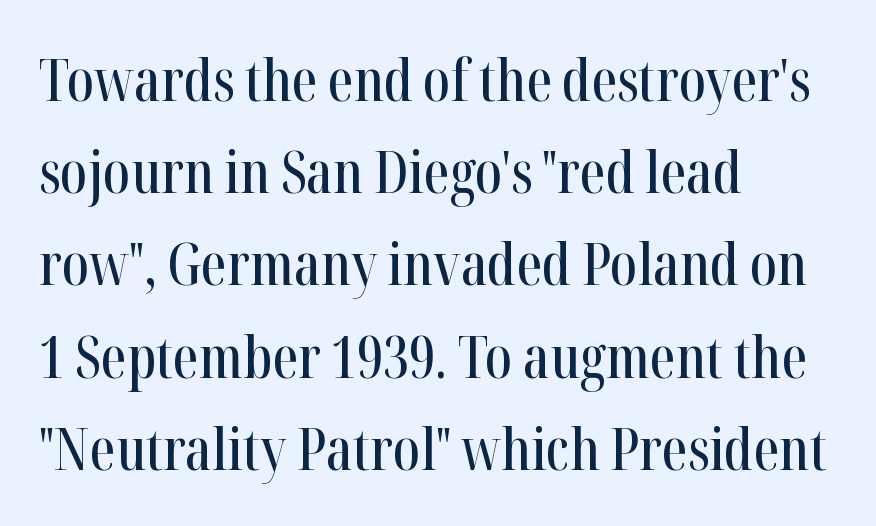
Looks like regular typesetting: each glyph gets only the width it needs. Words appear dense and cohesive because spacing is normal. The glyphs are unaccompanied by any horizontal stroke below them. Font category for this specimen: serif. The space between consecutive lines is moderate. Each line starts at the same left margin while the right side varies.
